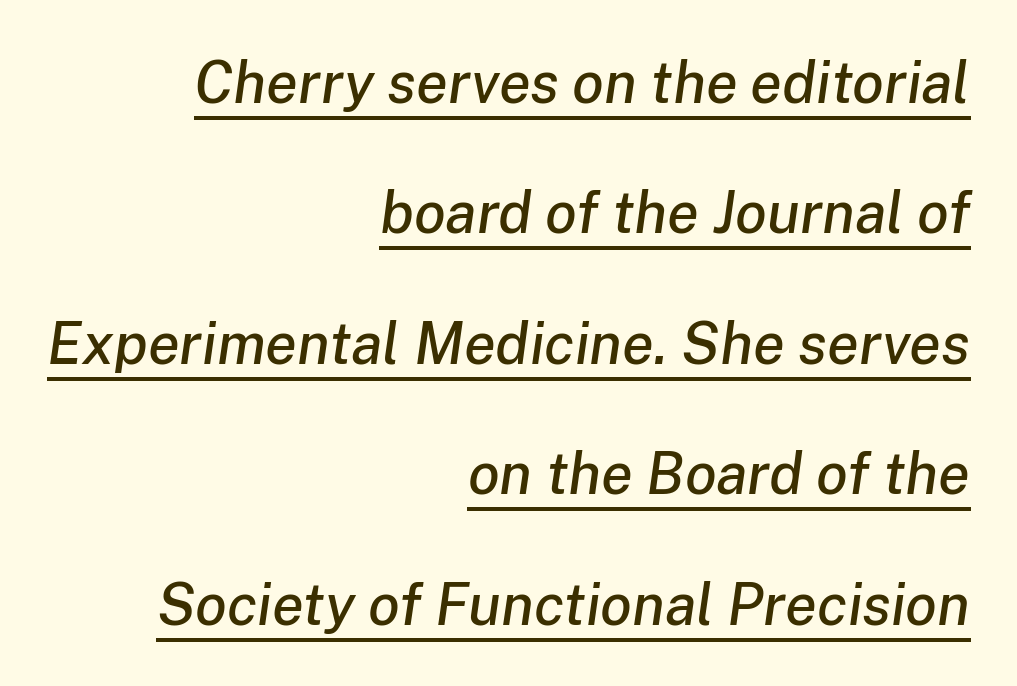
Q: Is the text italic (slanted)? A: Yes, it leans right by about 8 degrees.
Q: Is the text underlined? A: Yes.
Q: How is the paragraph aligned? A: Right-aligned.
Q: Is the spacing between letters normal or unusually wide? A: Normal.
Q: Is the spacing between lines tight, normal or loose? A: Loose.
Q: Width (condensed, normal, or wide)? A: Normal.
Q: Stroke contrast? A: Low.
Q: x-height? A: Medium.
Q: Monospaced? A: No.
